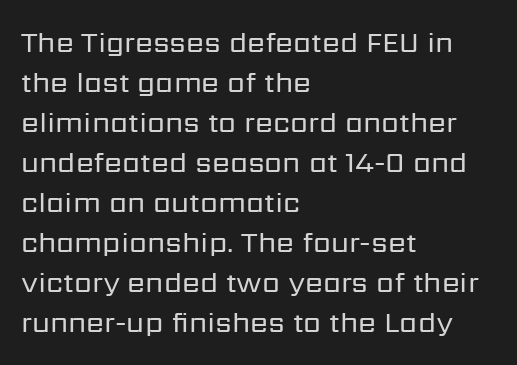
Q: Is the text bold? A: No.
Q: Is the text italic (slanted)? A: No, it is upright.
Q: Is the typeface a serif or a sans-serif typeface? A: Sans-serif.
Q: Is the text underlined? A: No.
Q: How is the paragraph aligned? A: Left-aligned.
Q: Is the spacing between letters normal or unusually wide? A: Normal.
Q: Is the spacing between lines tight, normal or loose? A: Normal.
Q: Width (condensed, normal, or wide)? A: Normal.
Q: Stroke contrast? A: Low.
Q: x-height? A: Medium.
Q: Monospaced? A: No.
